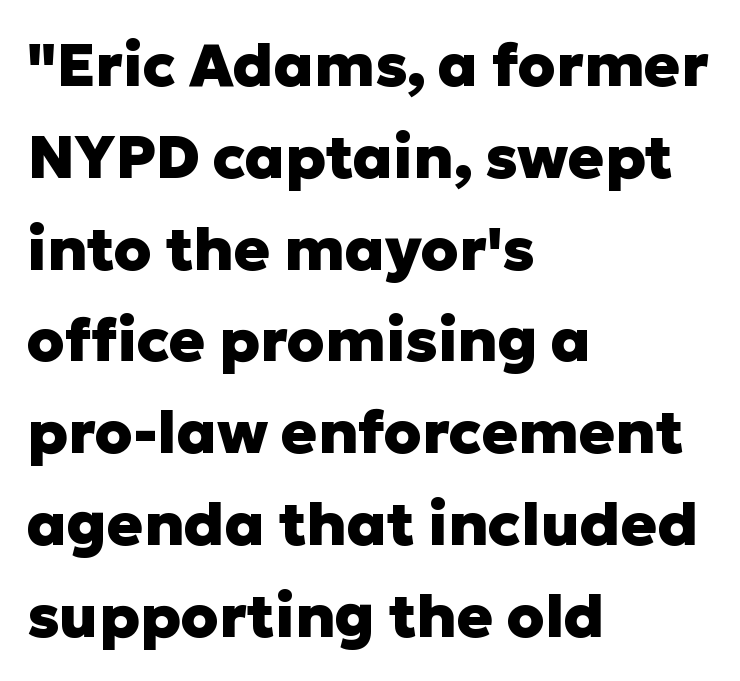
{"serif": "no", "italic": "no", "bold": "yes", "weight": "heavy", "width": "normal", "stroke_contrast": "low", "x_height": "medium", "monospaced": "no", "underline": "no", "align": "left", "line_spacing": "normal", "line_spacing_ratio": 1.53, "letter_spacing": "normal", "letter_spacing_em": 0.0, "glyph_px": 60}
